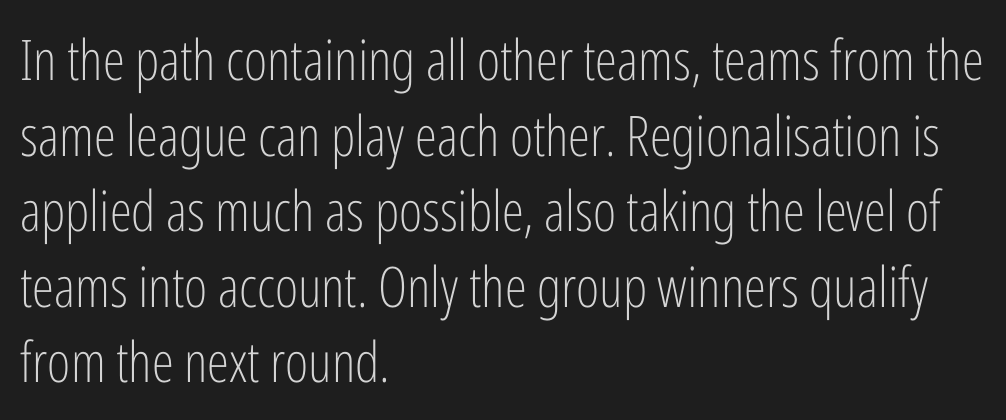
The image shows 56 px light, condensed sans-serif type, upright; set left-aligned, normal line spacing (1.35x), normal letter spacing, not underlined; low stroke contrast and a medium x-height.
